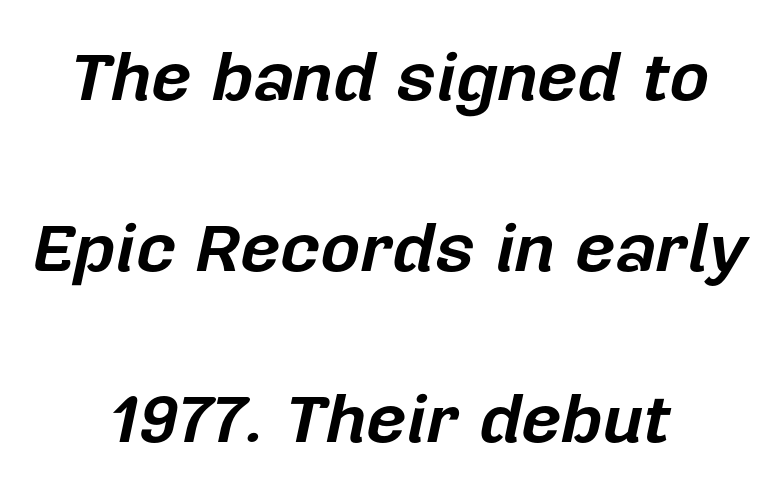
Horizontally, the lines are justified to the midpoint only. Does the lettering tilt? It does — this is italic. Rows of type keep a wide berth in the vertical direction. The strip under each line holds only bare page.
